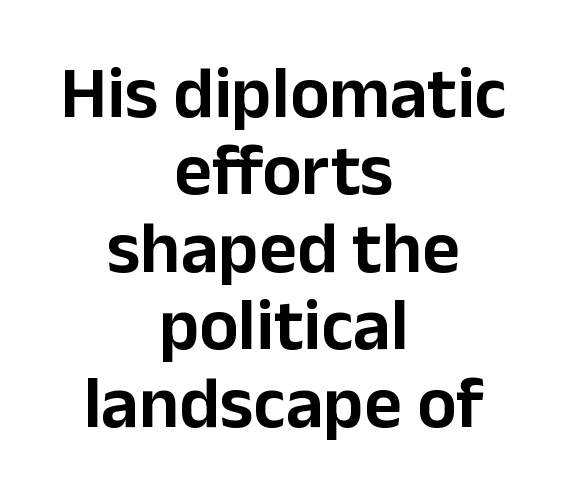
No feet cap the strokes, marking this as sans-serif type. Every character sits straight up, as roman type does. This sample has the flowing, uneven cadence of proportional lettering. The passage is arranged like a title page — every line centered.
